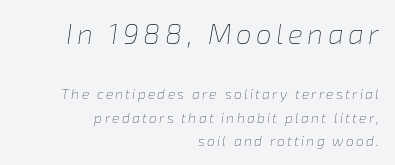
Counters stay open thanks to moderate or lighter strokes. The earlier block is typeset at a bigger size than the later block. Posture: slanted. Here the designer chose a conventional face with non-uniform glyph widths. This sample is right-justified, so line beginnings fall wherever the words allow. The space beneath each line is pristine and unruled.
